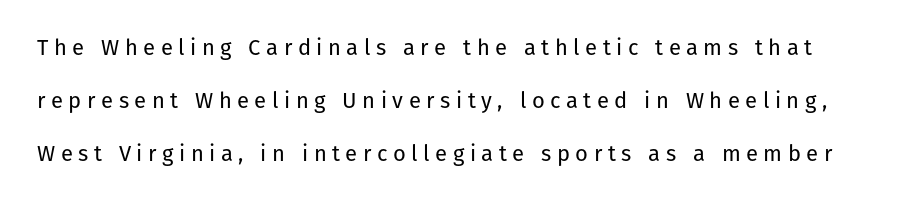
The image shows 22 px text type, upright; set loose line spacing (2.42x), unusually wide letter spacing (+0.25 em), not underlined.
